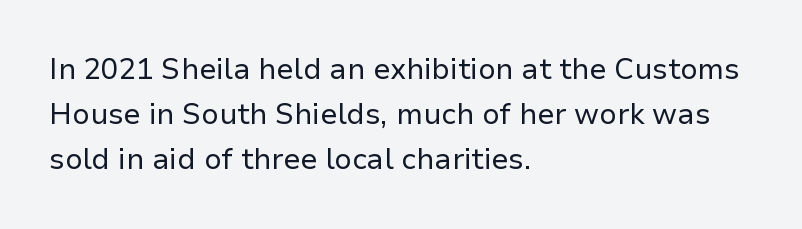
The image shows 29 px regular-weight sans-serif type, upright; set left-aligned, normal line spacing (1.55x), normal letter spacing, not underlined; low stroke contrast and a medium x-height.
